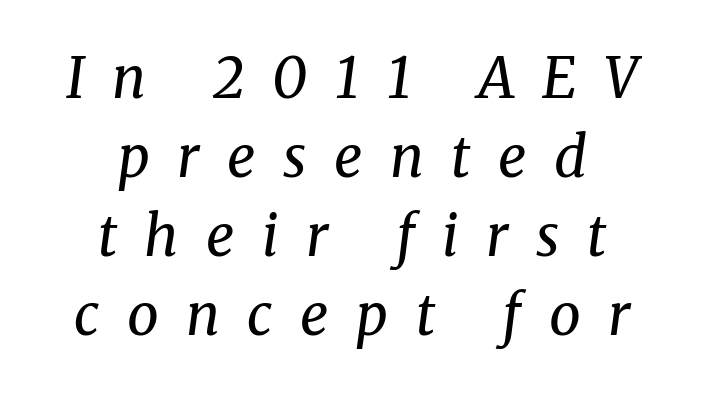
Q: Is the text bold? A: No.
Q: Is the text italic (slanted)? A: Yes, it leans right by about 8 degrees.
Q: Is the typeface a serif or a sans-serif typeface? A: Serif.
Q: Is the text underlined? A: No.
Q: How is the paragraph aligned? A: Centered.
Q: Is the spacing between letters normal or unusually wide? A: Unusually wide.
Q: Is the spacing between lines tight, normal or loose? A: Normal.
Q: Width (condensed, normal, or wide)? A: Normal.
Q: Stroke contrast? A: Medium.
Q: x-height? A: Medium.
Q: Monospaced? A: No.
